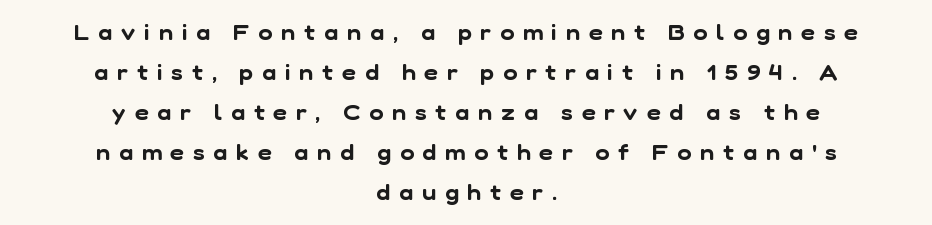
Q: Is the text underlined? A: No.
Q: How is the paragraph aligned? A: Centered.
Q: Is the spacing between letters normal or unusually wide? A: Unusually wide.
Q: Is the spacing between lines tight, normal or loose? A: Loose.
